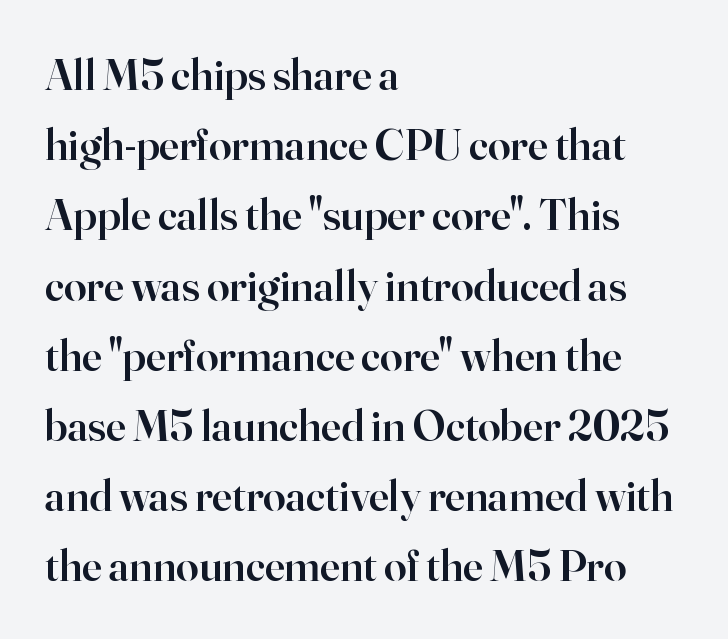
Q: Is the text bold? A: Semi-bold.
Q: Is the text italic (slanted)? A: No, it is upright.
Q: Is the typeface a serif or a sans-serif typeface? A: Serif.
Q: Is the text underlined? A: No.
Q: How is the paragraph aligned? A: Left-aligned.
Q: Is the spacing between letters normal or unusually wide? A: Normal.
Q: Is the spacing between lines tight, normal or loose? A: Normal.
Q: Width (condensed, normal, or wide)? A: Normal.
Q: Stroke contrast? A: High.
Q: x-height? A: Small.
Q: Monospaced? A: No.
